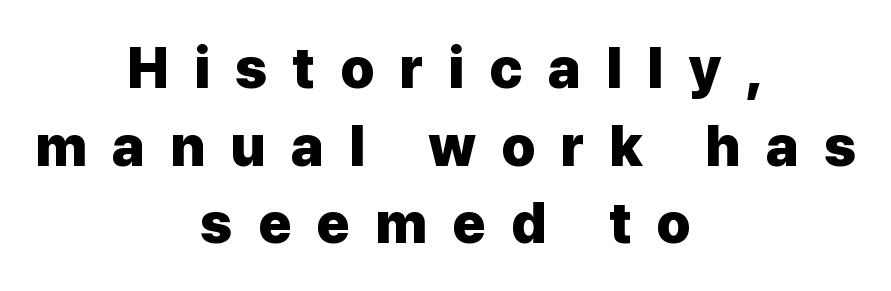
The image shows 57 px heavy sans-serif type, upright; set centered, normal line spacing (1.36x), unusually wide letter spacing (+0.44 em), not underlined; low stroke contrast and a medium x-height.
